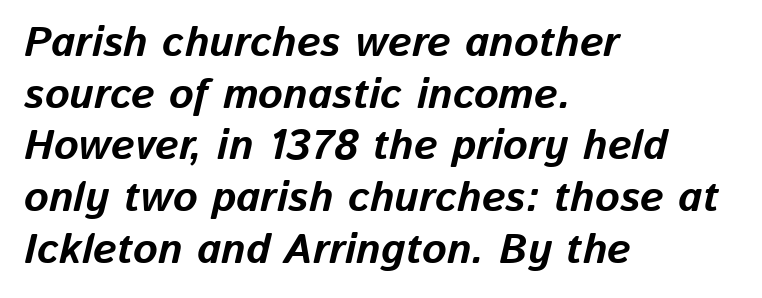
{"italic": "yes", "lean": "right", "slant_degrees": 13, "bold": "yes", "weight": "bold", "width": "normal", "stroke_contrast": "low", "x_height": "medium", "monospaced": "no", "underline": "no", "align": "left", "line_spacing_ratio": 1.23, "letter_spacing": "normal", "letter_spacing_em": 0.0, "glyph_px": 42}
